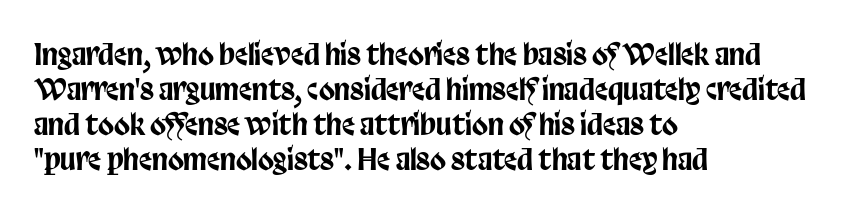
Q: Is the text italic (slanted)? A: No, it is upright.
Q: Is the typeface a serif or a sans-serif typeface? A: Sans-serif.
Q: Is the text underlined? A: No.
Q: How is the paragraph aligned? A: Left-aligned.
Q: Is the spacing between letters normal or unusually wide? A: Normal.
Q: Width (condensed, normal, or wide)? A: Condensed.
Q: Stroke contrast? A: Low.
Q: x-height? A: Large.
Q: Monospaced? A: No.
